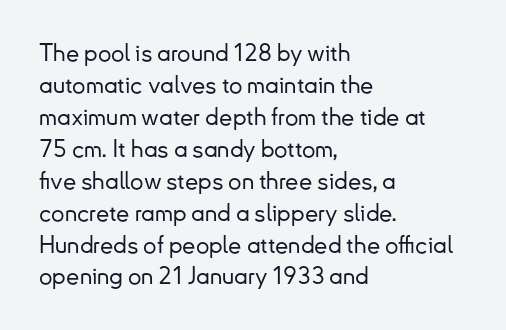
No italicization has been applied; the sample stays upright. The vertical gap from one line to the next is medium. Standard letterfit; no display-style spreading of the glyphs. The passage is arranged the way most books set body copy — flush left. Rule under the text: the space is simply empty.
